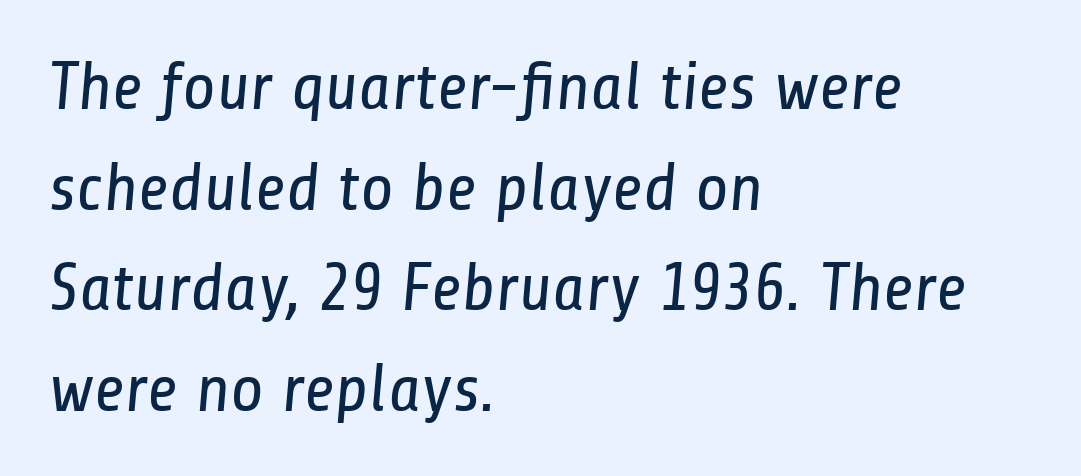
Q: Is the text bold? A: No.
Q: Is the typeface a serif or a sans-serif typeface? A: Sans-serif.
Q: Is the text underlined? A: No.
Q: How is the paragraph aligned? A: Left-aligned.
Q: Is the spacing between letters normal or unusually wide? A: Normal.
Q: Is the spacing between lines tight, normal or loose? A: Normal.
Q: Width (condensed, normal, or wide)? A: Condensed.
Q: Stroke contrast? A: Low.
Q: x-height? A: Medium.
Q: Monospaced? A: No.
